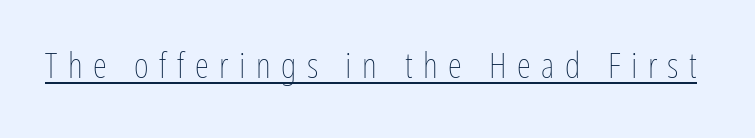
Q: Is the text bold? A: No.
Q: Is the text italic (slanted)? A: No, it is upright.
Q: Is the text underlined? A: Yes.
Q: Is the spacing between letters normal or unusually wide? A: Unusually wide.
Q: Width (condensed, normal, or wide)? A: Condensed.
Q: Stroke contrast? A: Low.
Q: x-height? A: Medium.
Q: Monospaced? A: No.
